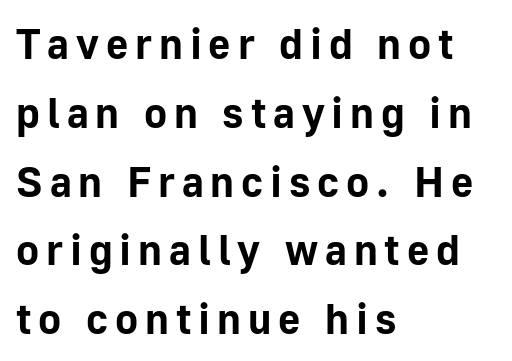
The image shows 43 px bold sans-serif type, upright; set left-aligned, normal line spacing (1.6x), not underlined; low stroke contrast and a medium x-height.
